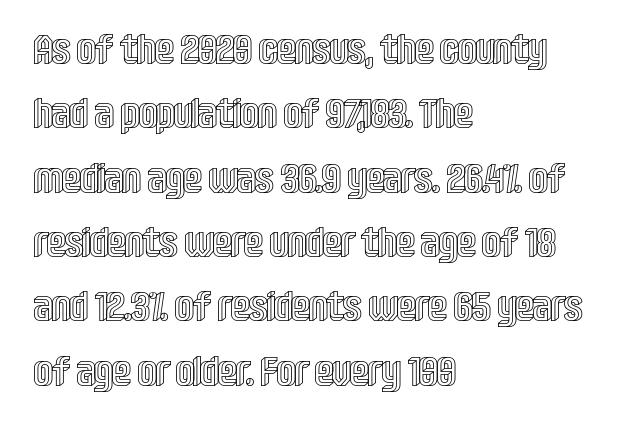
Q: Is the text italic (slanted)? A: No, it is upright.
Q: Is the text underlined? A: No.
Q: How is the paragraph aligned? A: Left-aligned.
Q: Is the spacing between letters normal or unusually wide? A: Normal.
Q: Is the spacing between lines tight, normal or loose? A: Normal.
Q: Width (condensed, normal, or wide)? A: Condensed.
Q: x-height? A: Large.
Q: Monospaced? A: No.
